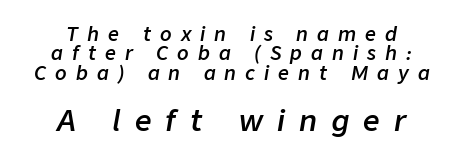
Words appear elongated and porous because spacing is wide. Anything drawn beneath the words? Only blank space. The face used here is a semibold: visibly heavier than regular, lighter than bold. The passage shown is typed in a proportional face where columns would drift. Character size in the trailing block exceeds that of the leading block. Cramped leading.
